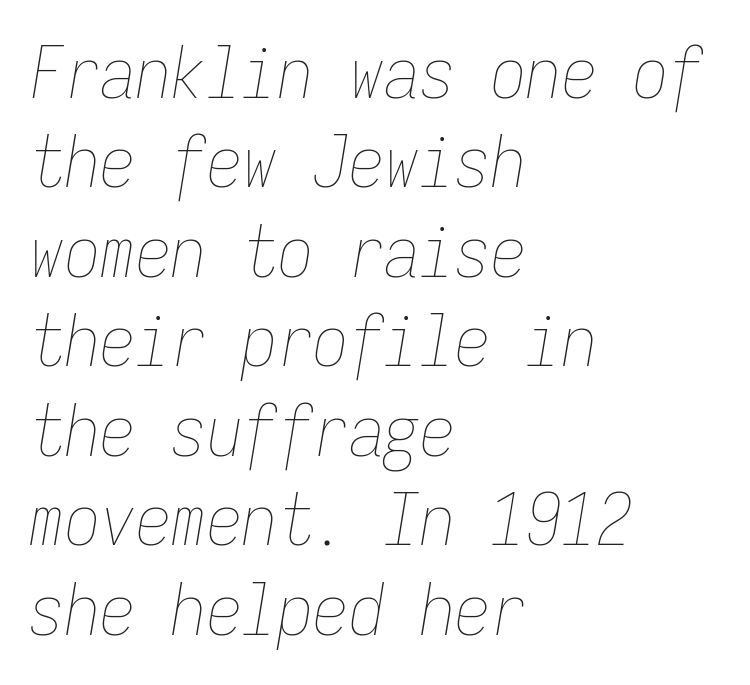
Q: Is the text bold? A: No.
Q: Is the text italic (slanted)? A: Yes, it leans right by about 9 degrees.
Q: Is the text underlined? A: No.
Q: How is the paragraph aligned? A: Left-aligned.
Q: Is the spacing between letters normal or unusually wide? A: Normal.
Q: Is the spacing between lines tight, normal or loose? A: Normal.
Q: Width (condensed, normal, or wide)? A: Condensed.
Q: Stroke contrast? A: Low.
Q: x-height? A: Medium.
Q: Monospaced? A: Yes.
